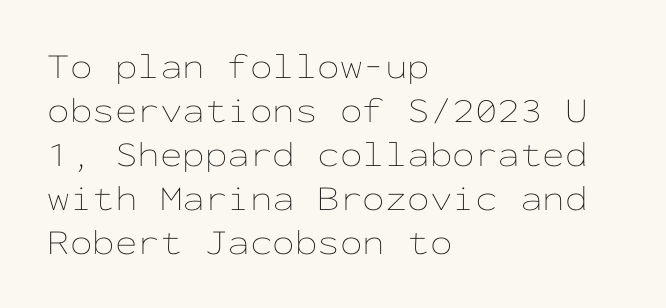
Q: Is the text bold? A: No.
Q: Is the text italic (slanted)? A: No, it is upright.
Q: Is the text underlined? A: No.
Q: How is the paragraph aligned? A: Left-aligned.
Q: Is the spacing between letters normal or unusually wide? A: Normal.
Q: Width (condensed, normal, or wide)? A: Wide.
Q: Stroke contrast? A: Low.
Q: x-height? A: Medium.
Q: Monospaced? A: Yes.
